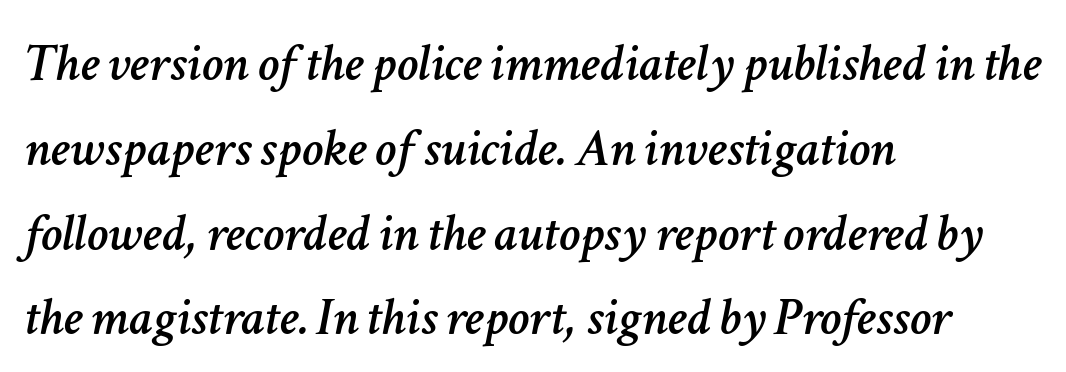
In terms of posture, this sample is oblique. Which margin do the lines hug? The left one — the right edge is uneven. Between one letter and the next there's only the usual sliver of space. No word sits above an underline. The rendering uses a moderate line-height, typical for paragraphs. Note the varied advance widths — an 'i' is clearly narrower than an 'm'.
